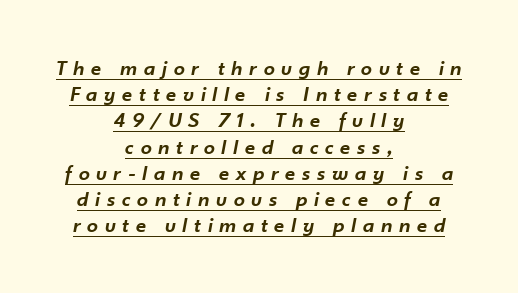
The typography opts for an oblique posture over an upright one. Bold? Not quite — semibold, heavier than regular but stopping short. Each line is balanced around a shared central axis. Inter-character spacing is expanded well beyond the font's built-in metrics.
